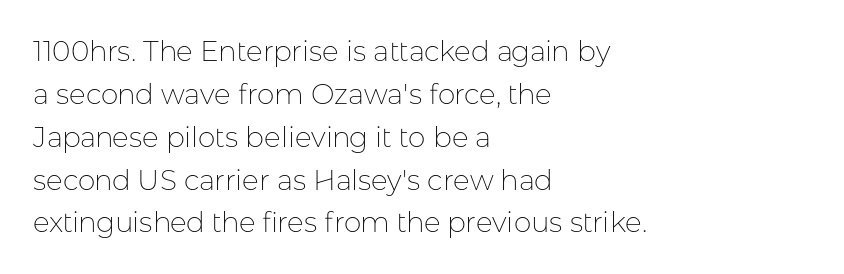
{"serif": "no", "italic": "no", "bold": "no", "weight": "thin", "width": "normal", "stroke_contrast": "low", "x_height": "medium", "monospaced": "no", "underline": "no", "align": "left", "line_spacing": "normal", "line_spacing_ratio": 1.53, "letter_spacing": "normal", "letter_spacing_em": 0.0, "glyph_px": 28}
